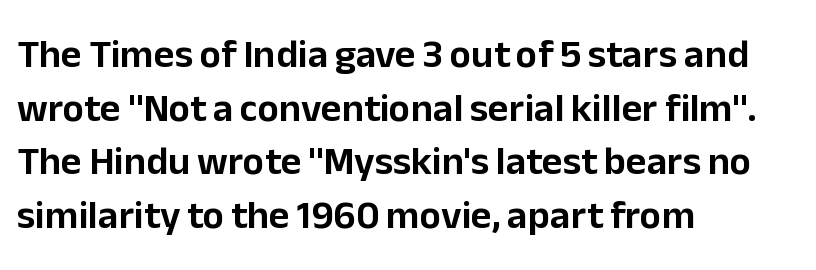
Q: Is the text italic (slanted)? A: No, it is upright.
Q: Is the typeface a serif or a sans-serif typeface? A: Sans-serif.
Q: Is the text underlined? A: No.
Q: How is the paragraph aligned? A: Left-aligned.
Q: Is the spacing between letters normal or unusually wide? A: Normal.
Q: Is the spacing between lines tight, normal or loose? A: Normal.
Q: Width (condensed, normal, or wide)? A: Normal.
Q: Stroke contrast? A: Low.
Q: x-height? A: Medium.
Q: Monospaced? A: No.
